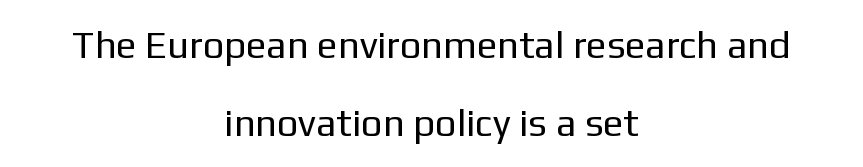
Q: Is the text bold? A: No.
Q: Is the text italic (slanted)? A: No, it is upright.
Q: Is the typeface a serif or a sans-serif typeface? A: Sans-serif.
Q: Is the text underlined? A: No.
Q: How is the paragraph aligned? A: Centered.
Q: Is the spacing between letters normal or unusually wide? A: Normal.
Q: Is the spacing between lines tight, normal or loose? A: Loose.
Q: Width (condensed, normal, or wide)? A: Normal.
Q: Stroke contrast? A: Low.
Q: x-height? A: Medium.
Q: Monospaced? A: No.
